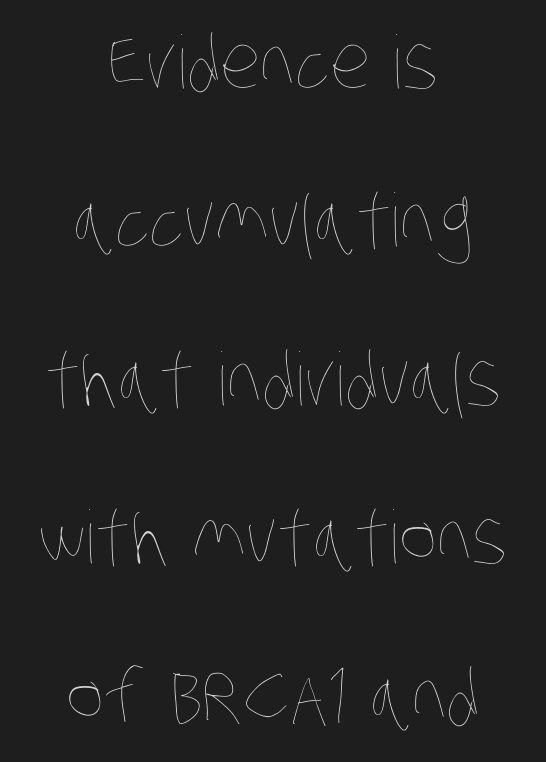
You could call the tracking neutral — neither tight nor loose. Neither beginnings nor endings align; midpoints do. The lines are spread far apart with generous leading. The specimen omits any rule beneath the text block's lines. This sample has the flowing, uneven cadence of proportional lettering. Each stroke keeps to a modest, everyday thickness or less.
